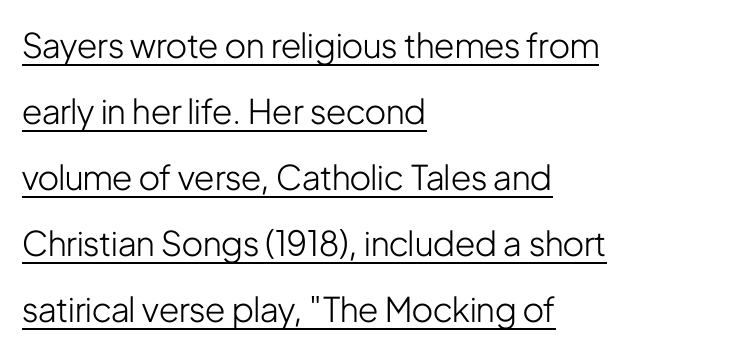
The rendering uses a large line-height, opening up the rows. The weight tops out at a normal text grade. Honestly, the letter spacing is just normal — you wouldn't notice it. This sample has the flowing, uneven cadence of proportional lettering.
